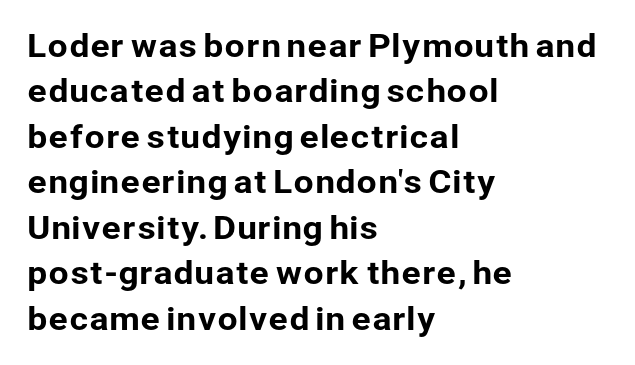
The image shows 32 px sans-serif type, upright; set left-aligned, normal line spacing (1.42x), normal letter spacing, not underlined; low stroke contrast and a medium x-height.
